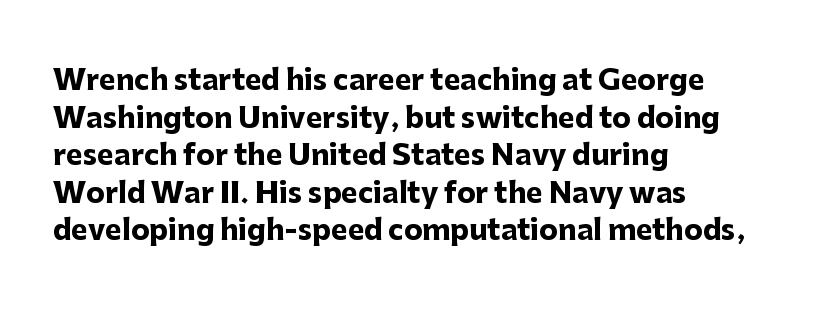
The image shows 28 px heavy sans-serif type, upright; set left-aligned, normal line spacing (1.34x), normal letter spacing, not underlined; low stroke contrast and a medium x-height.
